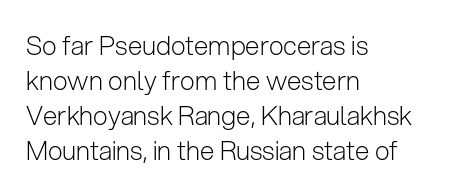
{"italic": "no", "bold": "no", "underline": "no", "align": "left", "line_spacing": "normal", "line_spacing_ratio": 1.35, "letter_spacing": "normal", "letter_spacing_em": 0.0, "glyph_px": 26}
